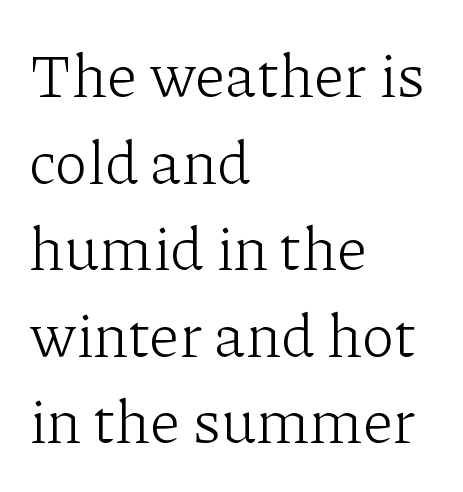
Q: Is the text bold? A: No.
Q: Is the text italic (slanted)? A: No, it is upright.
Q: Is the typeface a serif or a sans-serif typeface? A: Serif.
Q: Is the text underlined? A: No.
Q: How is the paragraph aligned? A: Left-aligned.
Q: Is the spacing between letters normal or unusually wide? A: Normal.
Q: Is the spacing between lines tight, normal or loose? A: Normal.
Q: Width (condensed, normal, or wide)? A: Normal.
Q: Stroke contrast? A: Low.
Q: x-height? A: Medium.
Q: Monospaced? A: No.
